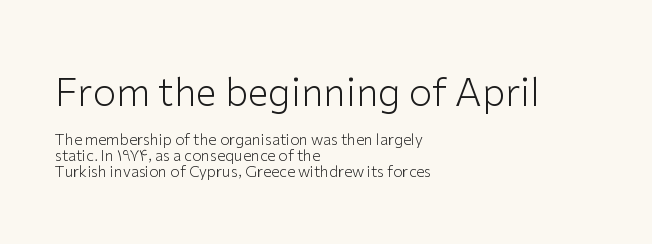
{"serif": "no", "italic": "no", "bold": "no", "weight": "light", "width": "normal", "stroke_contrast": "low", "x_height": "medium", "monospaced": "no", "underline": "no", "align": "left", "line_spacing": "tight", "line_spacing_ratio": 1.05, "letter_spacing": "normal", "letter_spacing_em": 0.0, "larger_block": "first", "size_ratio": 2.53, "glyph_px": 38}
